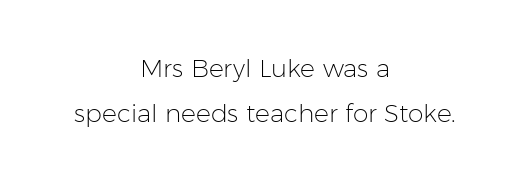
{"italic": "no", "bold": "no", "underline": "no", "align": "center", "line_spacing_ratio": 1.82, "letter_spacing": "normal", "letter_spacing_em": 0.0, "glyph_px": 25}
